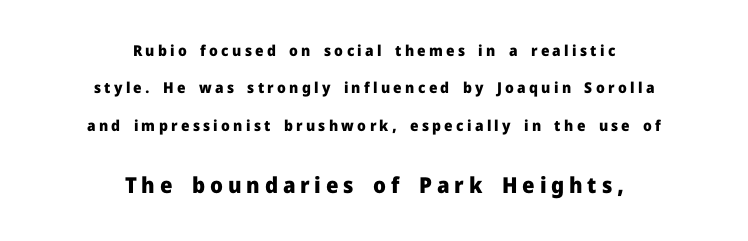
{"italic": "no", "bold": "yes", "underline": "no", "align": "center", "line_spacing": "loose", "line_spacing_ratio": 2.5, "letter_spacing": "wide", "letter_spacing_em": 0.22, "larger_block": "second", "size_ratio": 1.47, "glyph_px": 22}
